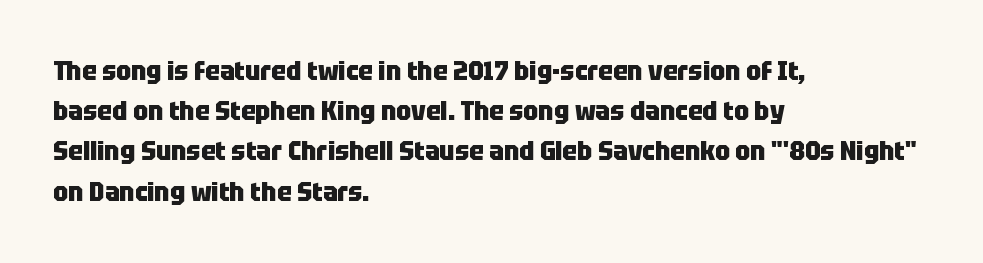
{"italic": "no", "bold": "yes", "underline": "no", "align": "left", "line_spacing": "normal", "line_spacing_ratio": 1.49, "letter_spacing": "normal", "letter_spacing_em": 0.0, "glyph_px": 27}
